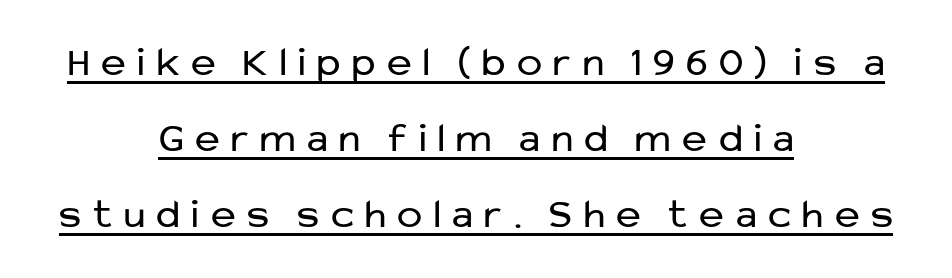
Q: Is the text bold? A: No.
Q: Is the text italic (slanted)? A: No, it is upright.
Q: Is the typeface a serif or a sans-serif typeface? A: Sans-serif.
Q: Is the text underlined? A: Yes.
Q: How is the paragraph aligned? A: Centered.
Q: Is the spacing between letters normal or unusually wide? A: Unusually wide.
Q: Width (condensed, normal, or wide)? A: Normal.
Q: Stroke contrast? A: Low.
Q: x-height? A: Medium.
Q: Monospaced? A: No.
